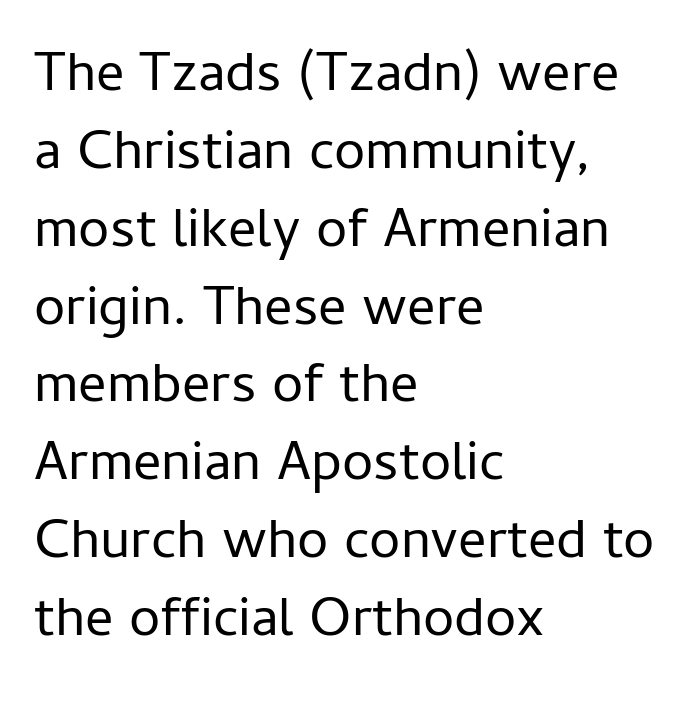
{"serif": "no", "italic": "no", "bold": "no", "weight": "regular", "width": "normal", "stroke_contrast": "low", "x_height": "medium", "monospaced": "no", "underline": "no", "align": "left", "line_spacing": "normal", "line_spacing_ratio": 1.39, "letter_spacing": "normal", "letter_spacing_em": 0.0, "glyph_px": 56}
